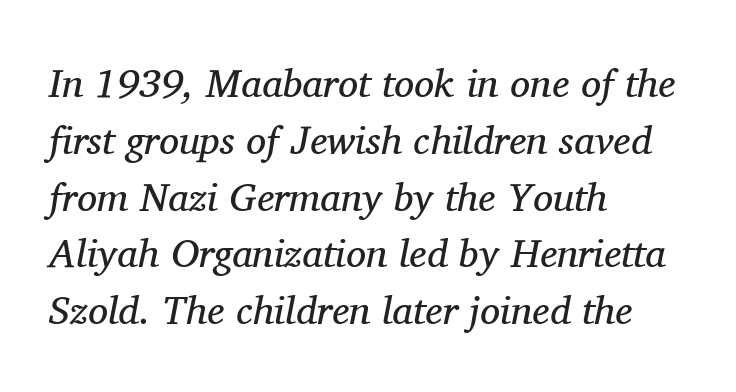
The image shows 40 px regular-weight serif type, italic (leaning right); set left-aligned, normal line spacing (1.42x), normal letter spacing, not underlined; medium stroke contrast and a medium x-height.
